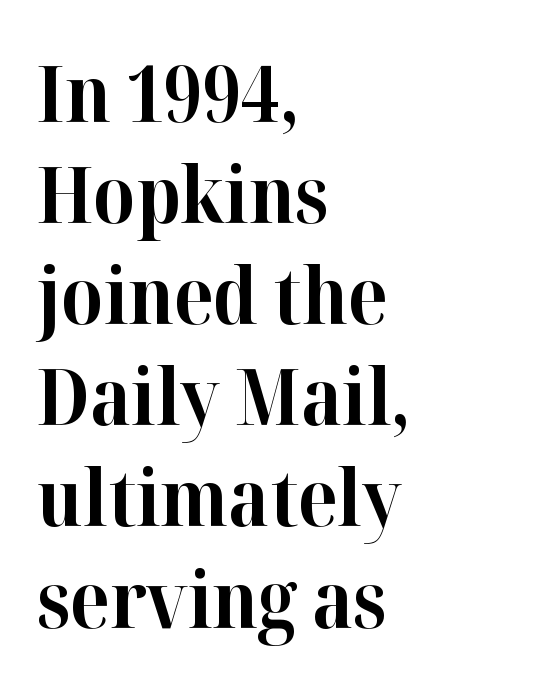
{"serif": "yes", "italic": "no", "bold": "yes", "weight": "bold", "width": "normal", "stroke_contrast": "high", "x_height": "medium", "monospaced": "no", "underline": "no", "align": "left", "line_spacing": "normal", "line_spacing_ratio": 1.28, "letter_spacing": "normal", "letter_spacing_em": 0.0, "glyph_px": 79}
